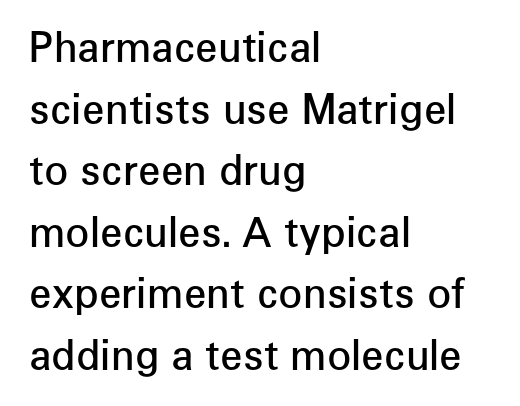
The leading is moderate, giving the passage an even texture. Line beginnings align vertically; line endings do not. Students, note that the glyphs here touch the page at normal intervals. Strokes here are thickened, but only to semibold level. The glyphs are unaccompanied by any horizontal stroke below them. A roman cut, with each character standing at attention.
